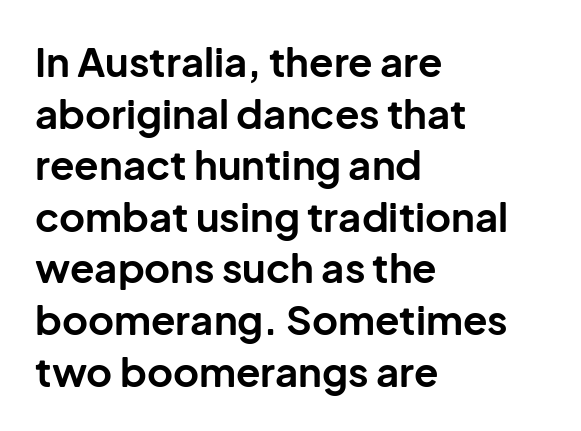
Q: Is the text bold? A: Yes.
Q: Is the text italic (slanted)? A: No, it is upright.
Q: Is the typeface a serif or a sans-serif typeface? A: Sans-serif.
Q: Is the text underlined? A: No.
Q: How is the paragraph aligned? A: Left-aligned.
Q: Is the spacing between letters normal or unusually wide? A: Normal.
Q: Is the spacing between lines tight, normal or loose? A: Normal.
Q: Width (condensed, normal, or wide)? A: Normal.
Q: Stroke contrast? A: Low.
Q: x-height? A: Medium.
Q: Monospaced? A: No.
